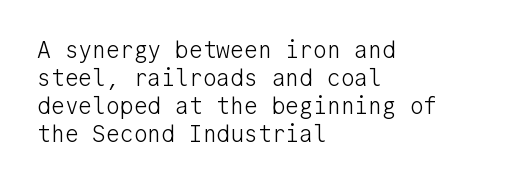
Every stem runs plumb, perpendicular to the baseline. Layout note: lines flush left. Decoration check: the copy has no underline. Short note: letters normally spaced.
